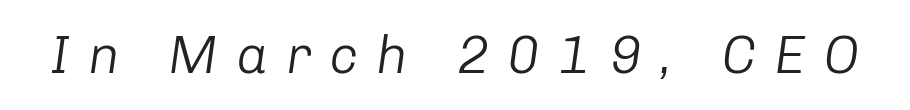
The image shows 53 px light type, italic (leaning right); set unusually wide letter spacing (+0.34 em), not underlined; low stroke contrast and a medium x-height.
